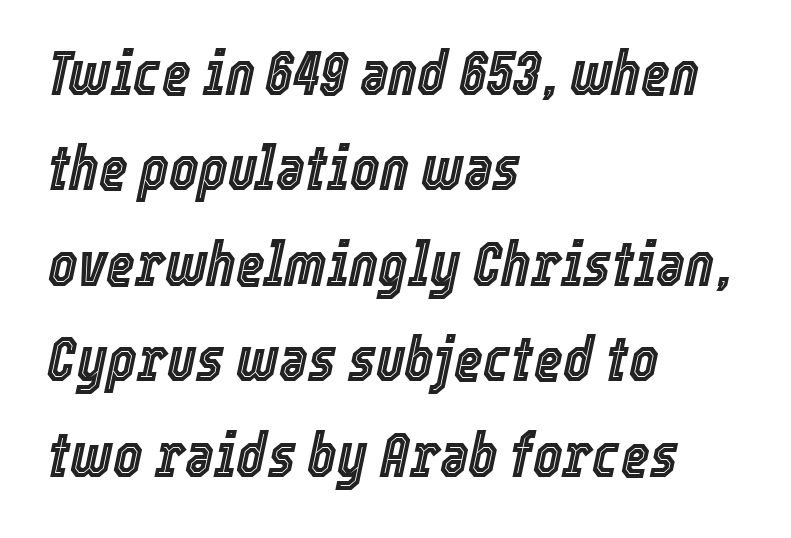
{"italic": "yes", "lean": "right", "slant_degrees": 12, "width": "condensed", "x_height": "medium", "monospaced": "no", "underline": "no", "align": "left", "line_spacing": "normal", "line_spacing_ratio": 1.54, "letter_spacing": "normal", "letter_spacing_em": 0.0, "glyph_px": 62}
